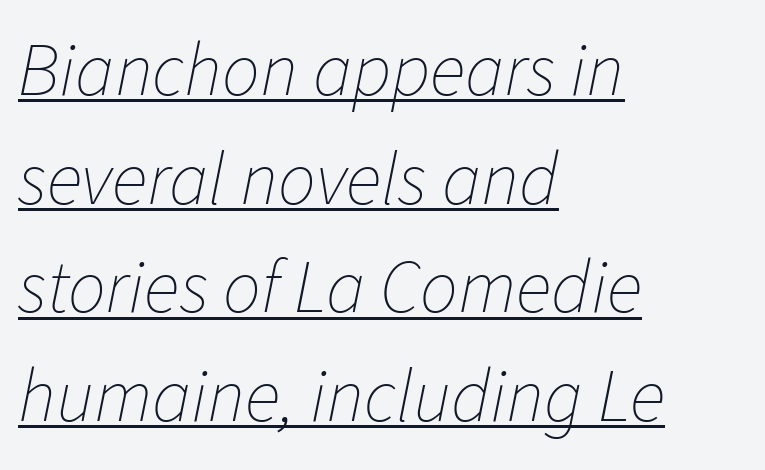
Q: Is the text bold? A: No.
Q: Is the text italic (slanted)? A: Yes, it leans right by about 11 degrees.
Q: Is the text underlined? A: Yes.
Q: How is the paragraph aligned? A: Left-aligned.
Q: Is the spacing between letters normal or unusually wide? A: Normal.
Q: Is the spacing between lines tight, normal or loose? A: Normal.
Q: Width (condensed, normal, or wide)? A: Normal.
Q: Stroke contrast? A: Low.
Q: x-height? A: Medium.
Q: Monospaced? A: No.
